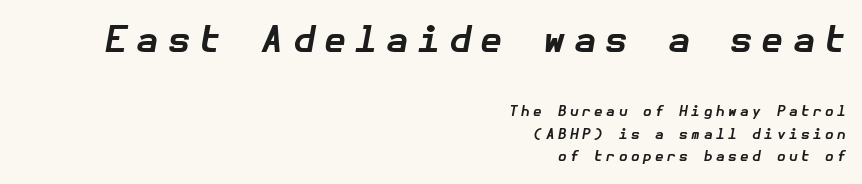
The image shows 36 px bold type, italic (leaning right); set right-aligned, normal line spacing (1.6x), unusually wide letter spacing (+0.25 em), not underlined; the first (top) block is 2.57x larger; low stroke contrast and a medium x-height.
